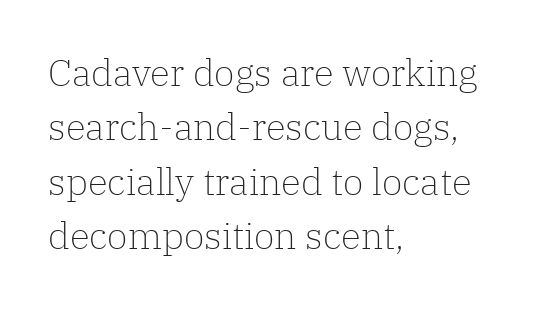
This is not heavy type; no bold has been used. The passage is arranged the way most books set body copy — flush left. Looks like regular typesetting: each glyph gets only the width it needs. The tracking reads as untouched default to a designer's eye. I'd call this a serif setting — the letters wear small feet. Successive baselines arrive at the customary interval.
